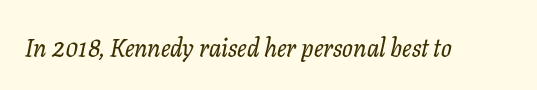
You can tell it's italic because the verticals aren't actually vertical. The specimen omits any rule beneath the text block's lines. Default kerning and tracking; the words read as compact shapes.
